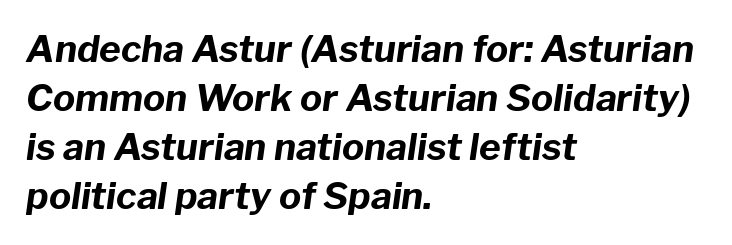
Q: Is the text bold? A: Yes.
Q: Is the text italic (slanted)? A: Yes, it leans right by about 8 degrees.
Q: Is the text underlined? A: No.
Q: How is the paragraph aligned? A: Left-aligned.
Q: Is the spacing between letters normal or unusually wide? A: Normal.
Q: Is the spacing between lines tight, normal or loose? A: Normal.
Q: Width (condensed, normal, or wide)? A: Normal.
Q: Stroke contrast? A: Low.
Q: x-height? A: Medium.
Q: Monospaced? A: No.
